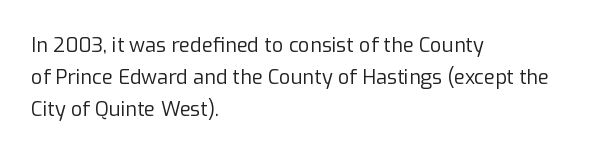
{"italic": "no", "bold": "no", "underline": "no", "align": "left", "line_spacing": "normal", "line_spacing_ratio": 1.6, "letter_spacing": "normal", "letter_spacing_em": 0.0, "glyph_px": 20}
